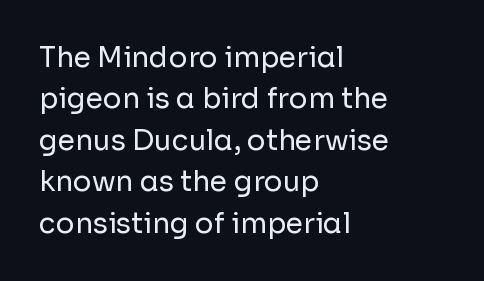
The image shows 28 px regular-weight sans-serif type, upright; set left-aligned, normal line spacing (1.48x), normal letter spacing, not underlined; low stroke contrast and a medium x-height.
